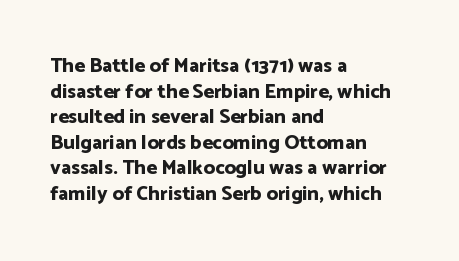
The image shows 20 px bold type, upright; set left-aligned, normal line spacing (1.28x), normal letter spacing, not underlined.
